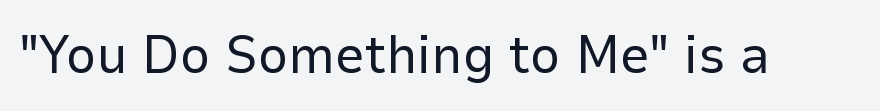
The image shows 53 px regular-weight sans-serif type, upright; set normal letter spacing, not underlined; low stroke contrast and a medium x-height.
